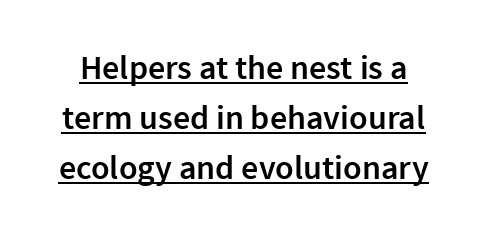
{"serif": "no", "italic": "no", "bold": "semi", "weight": "semibold", "width": "normal", "x_height": "medium", "monospaced": "no", "underline": "yes", "line_spacing": "normal", "line_spacing_ratio": 1.47, "letter_spacing": "normal", "letter_spacing_em": 0.0, "glyph_px": 34}
